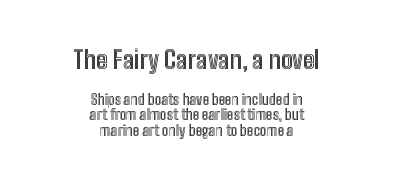
Q: Is the text italic (slanted)? A: No, it is upright.
Q: Is the text underlined? A: No.
Q: How is the paragraph aligned? A: Centered.
Q: Is the spacing between letters normal or unusually wide? A: Normal.
Q: Is the spacing between lines tight, normal or loose? A: Tight.
Q: Which block of text is set in a larger size, the first (top) or the second (bottom)? A: The first (top) one.
